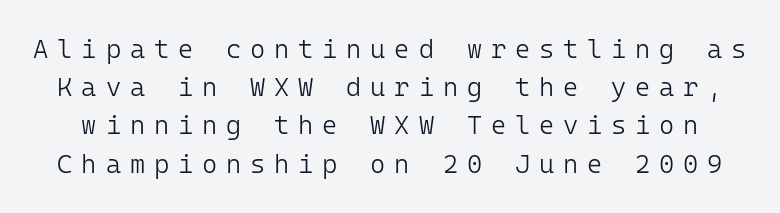
Q: Is the text bold? A: No.
Q: Is the text italic (slanted)? A: No, it is upright.
Q: Is the text underlined? A: No.
Q: Is the spacing between letters normal or unusually wide? A: Unusually wide.
Q: Is the spacing between lines tight, normal or loose? A: Normal.
